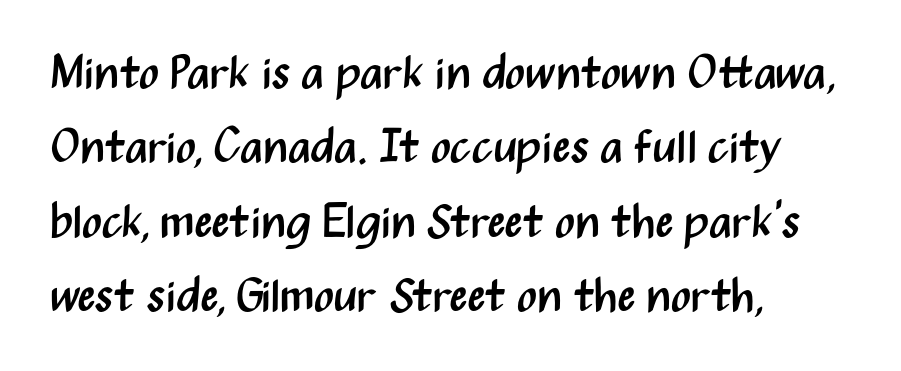
Q: Is the text bold? A: No.
Q: Is the text italic (slanted)? A: No, it is upright.
Q: Is the typeface a serif or a sans-serif typeface? A: Sans-serif.
Q: Is the text underlined? A: No.
Q: How is the paragraph aligned? A: Left-aligned.
Q: Is the spacing between letters normal or unusually wide? A: Normal.
Q: Is the spacing between lines tight, normal or loose? A: Normal.
Q: Width (condensed, normal, or wide)? A: Condensed.
Q: Stroke contrast? A: Medium.
Q: x-height? A: Medium.
Q: Monospaced? A: No.
